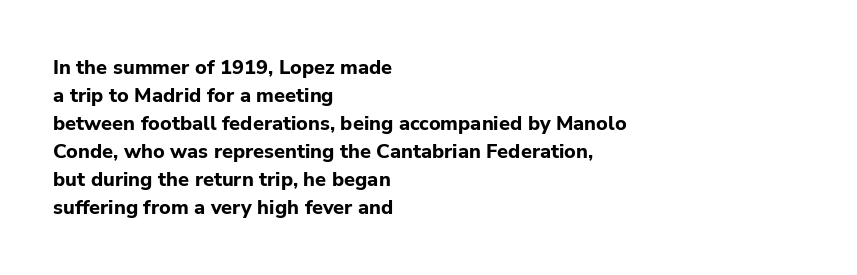
Its strokes are broad and dark, the hallmark of bold type. Plain, unruled lines of type. The paragraph shown leans on its left margin. Reading down the column, the eye jumps a familiar distance to each next line. Vertical strokes here are truly vertical.
